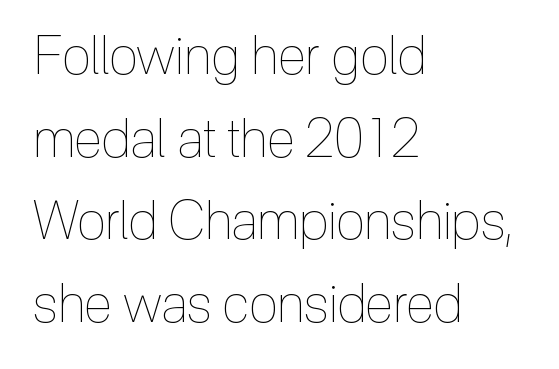
The image shows 53 px thin, condensed type, upright; set left-aligned, normal line spacing (1.56x), normal letter spacing, not underlined; a medium x-height.
